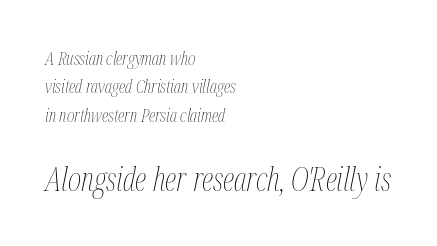
Regarding leading, the lines here are spaced in the standard way. Italic: yes, the glyphs are oblique. Varying glyph widths throughout — classic text-font behaviour. On a weight scale, this lands at 450 or below. Observe the ordinary spacing: letters are neighbours, not strangers. Reading down the block, your eye returns to a fixed left position each line.
